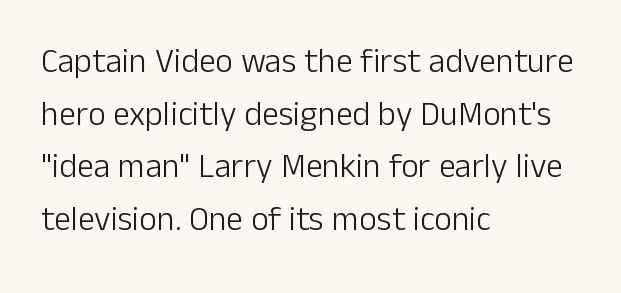
Posture: vertical. Vertical spacing — default. Unbolded letterforms with no extra heft. The paragraph has a hard left edge and a soft right edge. Is this a sans? Yes — the strokes have no serifs. Descenders are the only things crossing below the line.
